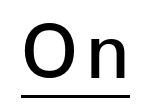
Varying glyph widths throughout — classic text-font behaviour. Look at the bottom of the vertical strokes: they stop flat, with no serifs. Weight check: semibold — heavier than regular, not quite bold. This is roman type, the default non-slanted kind.
